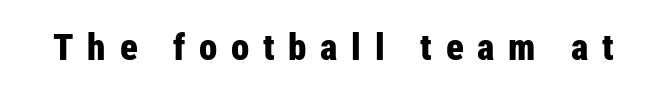
Q: Is the text bold? A: Yes.
Q: Is the text italic (slanted)? A: No, it is upright.
Q: Is the typeface a serif or a sans-serif typeface? A: Sans-serif.
Q: Is the text underlined? A: No.
Q: Is the spacing between letters normal or unusually wide? A: Unusually wide.
Q: Width (condensed, normal, or wide)? A: Condensed.
Q: Stroke contrast? A: Low.
Q: x-height? A: Medium.
Q: Monospaced? A: No.
